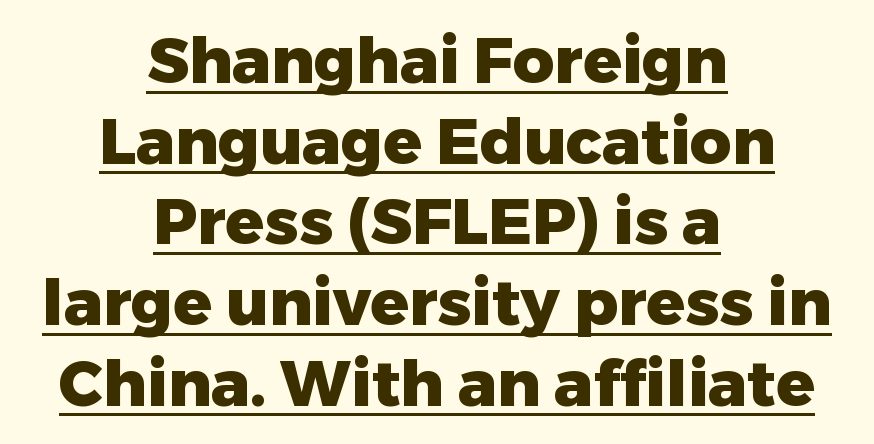
Q: Is the text bold? A: Yes.
Q: Is the text italic (slanted)? A: No, it is upright.
Q: Is the typeface a serif or a sans-serif typeface? A: Sans-serif.
Q: Is the text underlined? A: Yes.
Q: How is the paragraph aligned? A: Centered.
Q: Is the spacing between letters normal or unusually wide? A: Normal.
Q: Is the spacing between lines tight, normal or loose? A: Normal.
Q: Width (condensed, normal, or wide)? A: Normal.
Q: Stroke contrast? A: Low.
Q: x-height? A: Medium.
Q: Monospaced? A: No.
